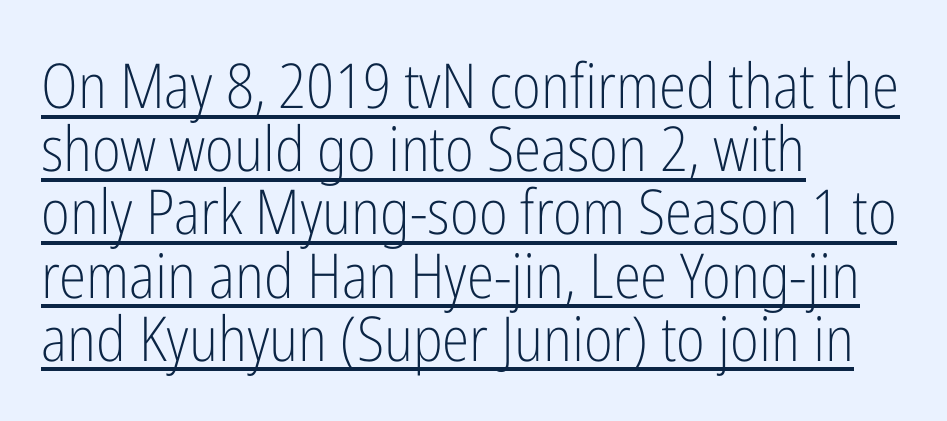
{"serif": "no", "italic": "no", "bold": "no", "weight": "light", "width": "condensed", "stroke_contrast": "low", "x_height": "medium", "monospaced": "no", "underline": "yes", "align": "left", "line_spacing": "tight", "line_spacing_ratio": 1.02, "letter_spacing": "normal", "letter_spacing_em": 0.0, "glyph_px": 62}
